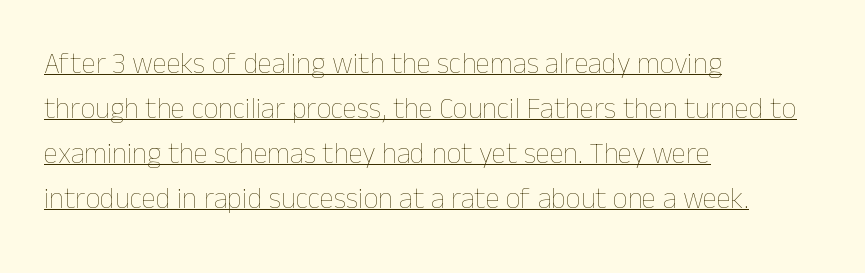
Each letter keeps its own natural width here, so spacing adapts to shape. What decoration does the sample have? An underline. This rendering uses left alignment, leaving the right contour irregular. Each stroke keeps to a modest, everyday thickness or less. Each new line begins a customary step beneath the previous one. Look at the tracking — it's just the regular setting, nothing added.
